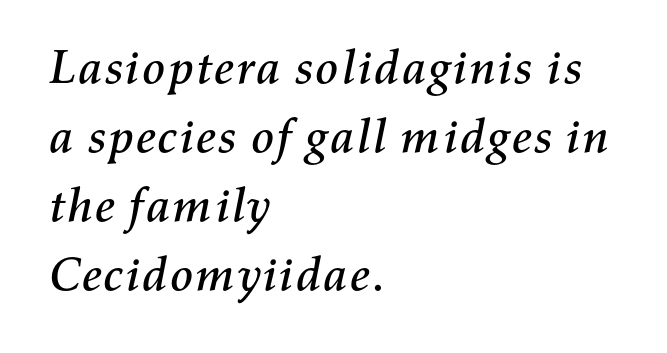
The image shows 48 px text type, italic (leaning right); set left-aligned, normal line spacing (1.44x), normal letter spacing, not underlined; medium stroke contrast and a medium x-height.
